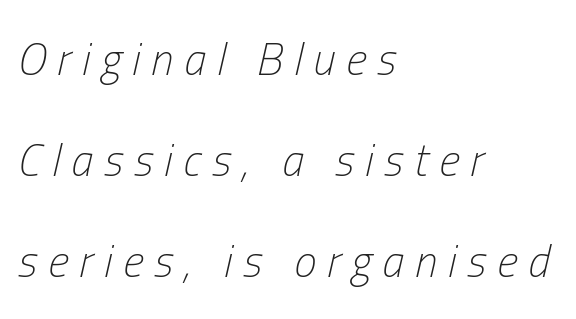
{"italic": "yes", "lean": "right", "slant_degrees": 13, "bold": "no", "weight": "light", "width": "condensed", "stroke_contrast": "low", "x_height": "medium", "monospaced": "no", "underline": "no", "align": "left", "line_spacing": "loose", "line_spacing_ratio": 2.24, "letter_spacing": "wide", "letter_spacing_em": 0.24, "glyph_px": 45}
